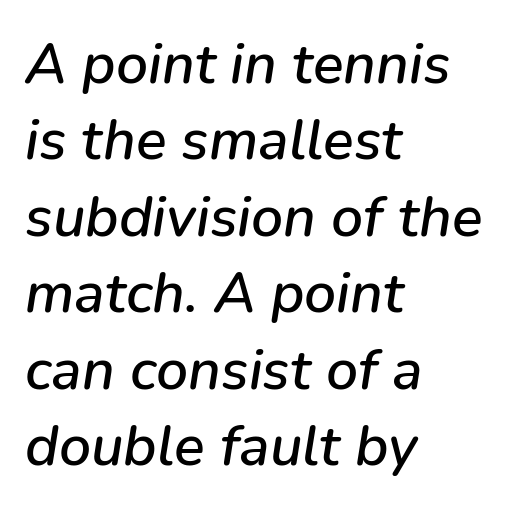
{"italic": "yes", "lean": "right", "slant_degrees": 9, "width": "normal", "stroke_contrast": "low", "x_height": "medium", "monospaced": "no", "underline": "no", "align": "left", "line_spacing": "normal", "line_spacing_ratio": 1.34, "letter_spacing": "normal", "letter_spacing_em": 0.0, "glyph_px": 57}
